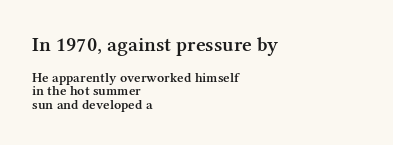
Summary of weight: moderately heavy, a semibold. The space beneath each line is pristine and unruled. The letters sit at their default tracking, neither squeezed nor spread. Baseline-to-baseline distance is barely more than the letter height. If you drew a ruler down the left edge, every line would touch it.
